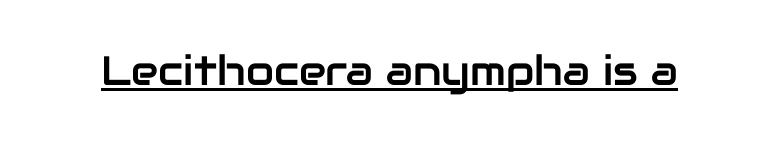
The image shows 41 px sans-serif type, upright; set normal letter spacing, underlined; low stroke contrast and a medium x-height.
